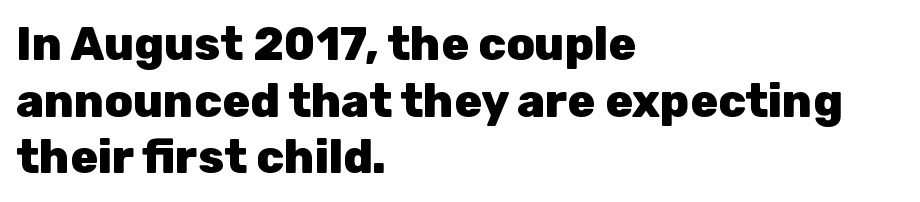
{"serif": "no", "italic": "no", "bold": "yes", "weight": "heavy", "width": "normal", "stroke_contrast": "low", "x_height": "medium", "monospaced": "no", "underline": "no", "align": "left", "line_spacing_ratio": 1.23, "letter_spacing": "normal", "letter_spacing_em": 0.0, "glyph_px": 46}
